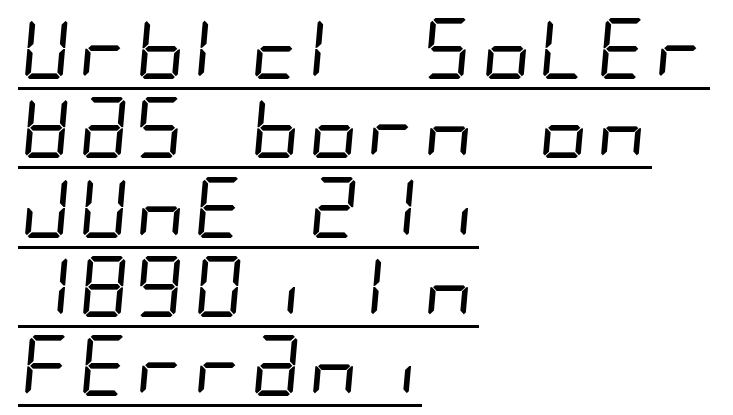
Q: Is the text bold? A: No.
Q: Is the typeface a serif or a sans-serif typeface? A: Sans-serif.
Q: Is the text underlined? A: Yes.
Q: How is the paragraph aligned? A: Left-aligned.
Q: Is the spacing between letters normal or unusually wide? A: Normal.
Q: Is the spacing between lines tight, normal or loose? A: Normal.
Q: Width (condensed, normal, or wide)? A: Condensed.
Q: Stroke contrast? A: Low.
Q: x-height? A: Large.
